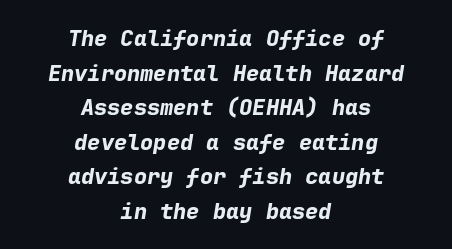
Students, observe: this is what conventionally led text looks like. Neither beginnings nor endings align; midpoints do. In terms of letterspacing, this is plain default setting. The rendering applies a slant to the glyphs. Summary of weight: heavy, a full bold. The specimen omits any rule beneath the text block's lines.
